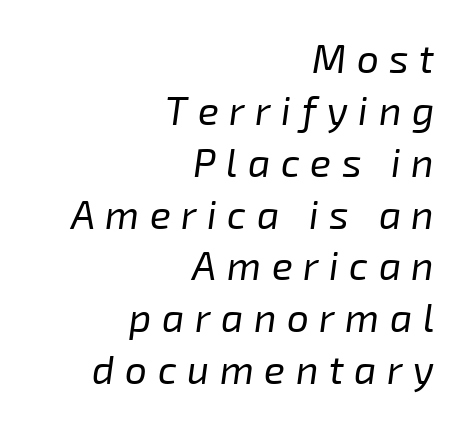
{"italic": "yes", "lean": "right", "slant_degrees": 8, "bold": "no", "weight": "regular", "width": "normal", "stroke_contrast": "low", "x_height": "medium", "monospaced": "no", "underline": "no", "align": "right", "line_spacing": "normal", "line_spacing_ratio": 1.33, "letter_spacing": "wide", "letter_spacing_em": 0.27, "glyph_px": 39}
